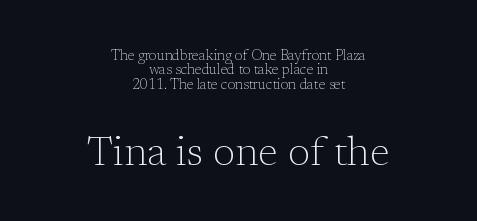
The image shows 41 px light serif type, upright; set centered, tight line spacing (1.03x), normal letter spacing, not underlined; the second (bottom) block is 2.93x larger; low stroke contrast and a medium x-height.
